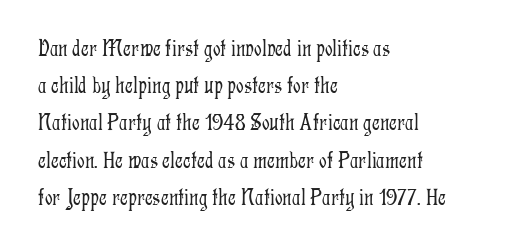
The image shows 24 px text type, upright; set left-aligned, normal line spacing (1.55x), normal letter spacing, not underlined.
